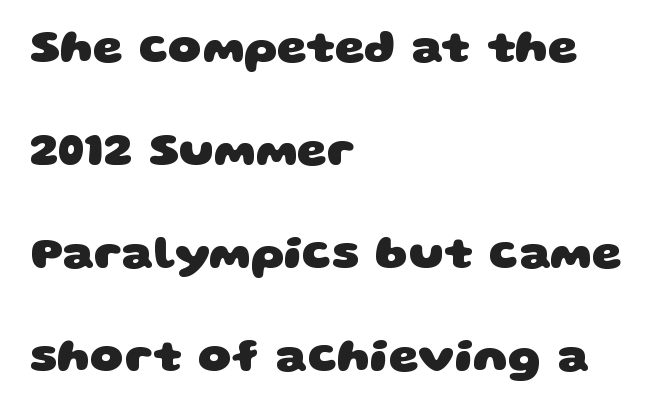
You could fit nearly another row in the gap between these rows. This sample has the flowing, uneven cadence of proportional lettering. Short note: letters normally spaced. The glyphs in this specimen are sans serif. Where is the straight margin? On the left. Notice how thick the strokes are: this is what a full bold looks like.
